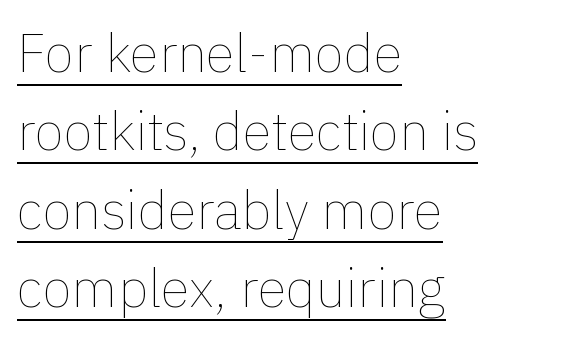
No letter is thick-stroked: the sample isn't bold. Every word sits above its own underline. Short note: letters normally spaced. Line spacing here is normal.
